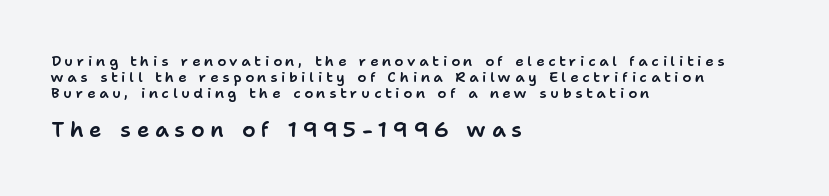
The image shows 21 px text type, upright; set left-aligned, tight line spacing (1.13x), unusually wide letter spacing (+0.27 em), not underlined; the second (bottom) block is 1.5x larger.
